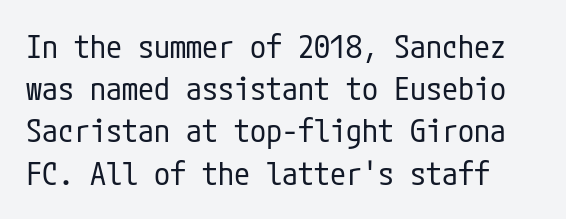
Note: no serifs on the glyphs. The lines sit at an ordinary, default distance from one another. The area under the type is left untouched. The passage shown is not bold in any degree.
